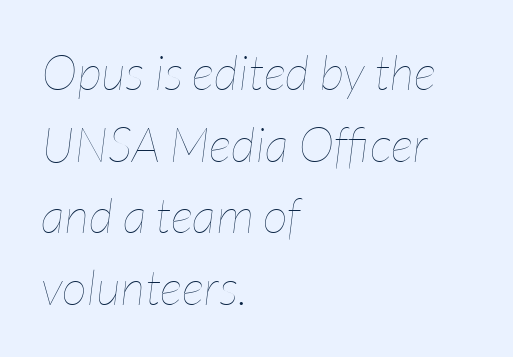
Underlining? Definitely not there. Compared with a centered layout, this one pins lines to the left instead. The letterforms sit shoulder to shoulder at normal distance. Stroke thickness stays within the range of a standard reading face or lighter. Character widths vary here, with narrow letters taking less room than wide ones.
